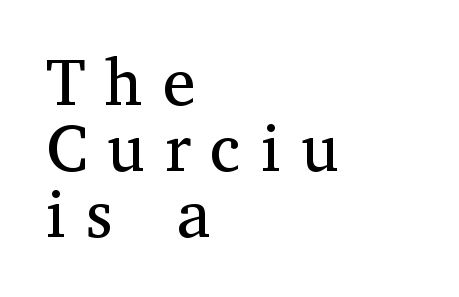
Designer's note — italics off, roman on. A bare baseline throughout the passage. Summary of vertical rhythm: compact, with narrow interline spacing. Characters follow at a spacing far wider than the type designer built in. A typesetter would label this face a serif. No heavy texture on the line: the type isn't bold.
